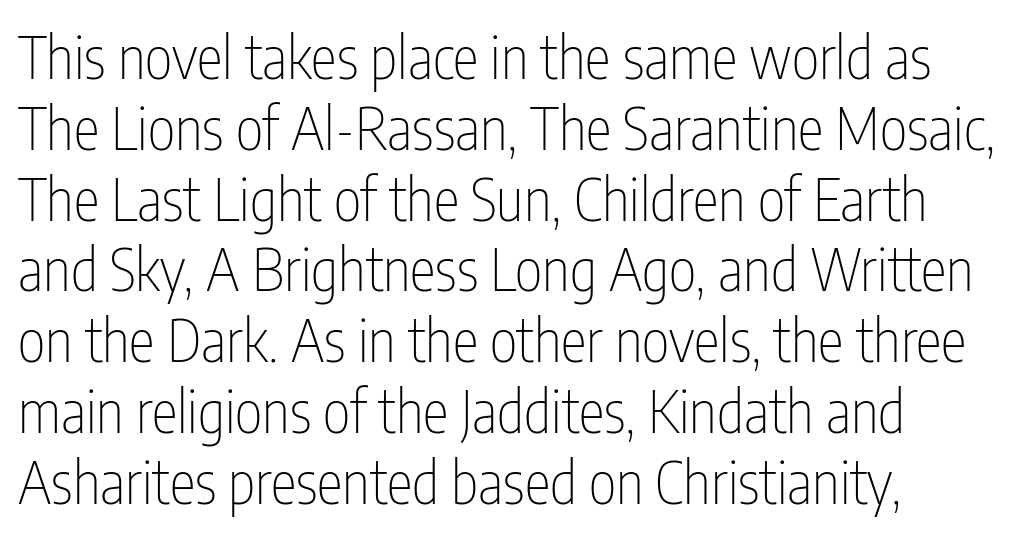
Q: Is the text bold? A: No.
Q: Is the text italic (slanted)? A: No, it is upright.
Q: Is the typeface a serif or a sans-serif typeface? A: Sans-serif.
Q: Is the text underlined? A: No.
Q: Is the spacing between letters normal or unusually wide? A: Normal.
Q: Width (condensed, normal, or wide)? A: Condensed.
Q: Stroke contrast? A: Low.
Q: x-height? A: Medium.
Q: Monospaced? A: No.
